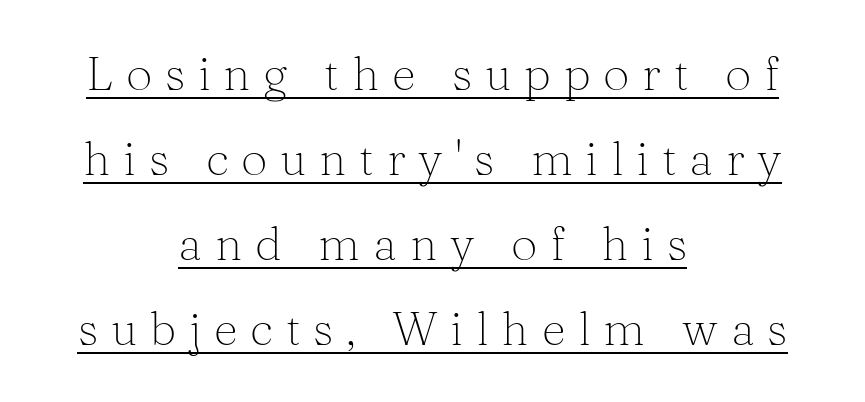
Q: Is the text bold? A: No.
Q: Is the text italic (slanted)? A: No, it is upright.
Q: Is the typeface a serif or a sans-serif typeface? A: Serif.
Q: Is the text underlined? A: Yes.
Q: How is the paragraph aligned? A: Centered.
Q: Is the spacing between letters normal or unusually wide? A: Unusually wide.
Q: Width (condensed, normal, or wide)? A: Normal.
Q: Stroke contrast? A: Medium.
Q: x-height? A: Medium.
Q: Monospaced? A: No.
